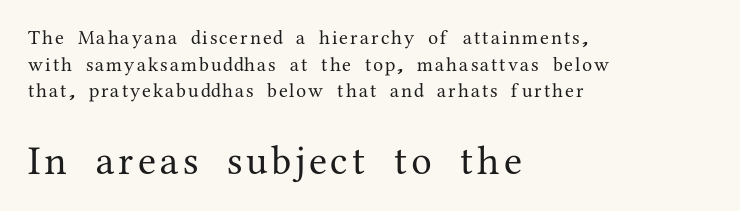
The vertical gap from one line to the next is medium. Of the two passages, the one underneath uses the larger point size. The face used here is proportionally spaced, like ordinary book or web type. Typeset ragged right — the left edge is the straight one.
